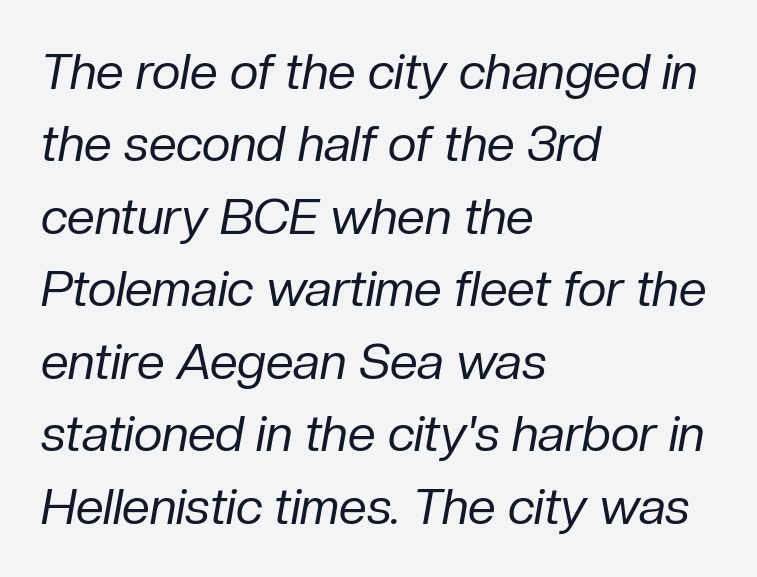
Teacher's note: observe the even left margin — that is flush-left alignment. A quiet, ordinary-to-light weight characterises the typeface. Letter spacing: default. These lines were composed using italics. Has an underline been added? It has not.
